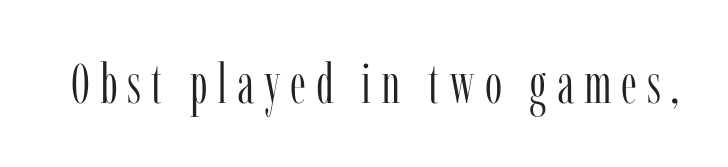
Italic? Not at all — the glyphs are vertical. The rendering uses natural spacing where letterforms have individual widths. Weight: not bold — regular or lighter. Check the space under the baseline: it is left empty.
